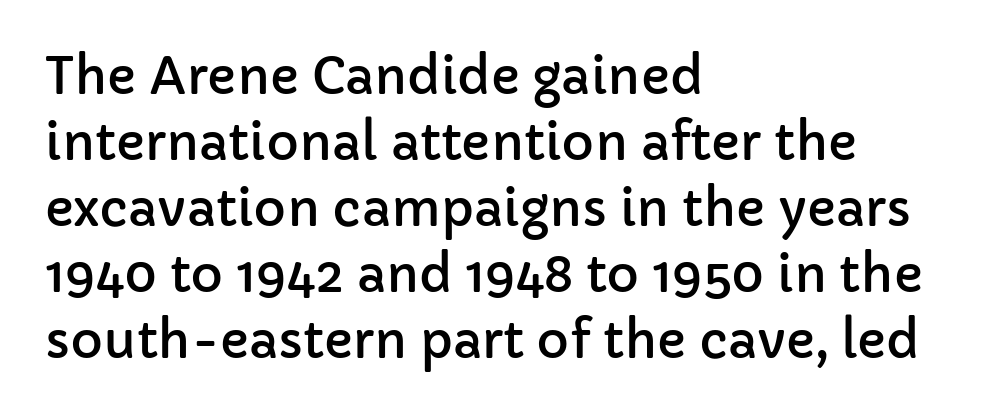
Glyph-to-glyph distance matches everyday printed text. The space beneath each line is pristine and unruled. Think of a printed novel: that variable character pitch is what you see here. The lines sit at an ordinary, default distance from one another.
